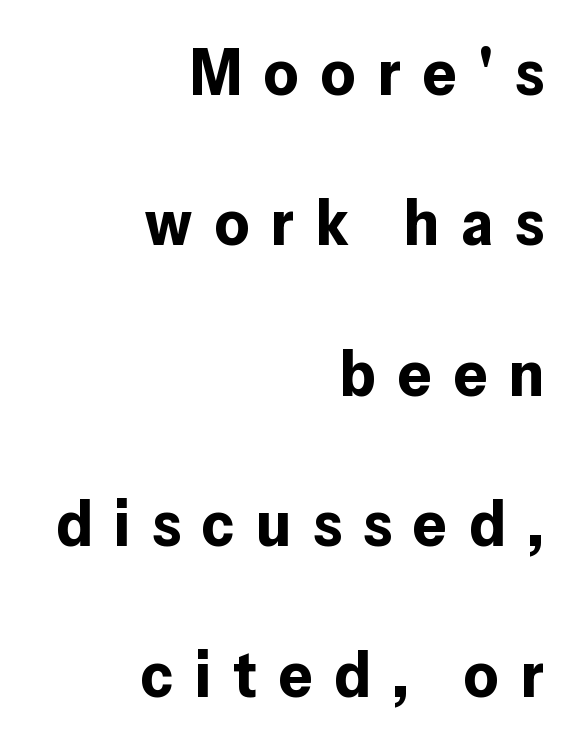
The image shows 66 px bold sans-serif type, upright; set right-aligned, loose line spacing (2.28x), unusually wide letter spacing (+0.33 em), not underlined; low stroke contrast and a medium x-height.
